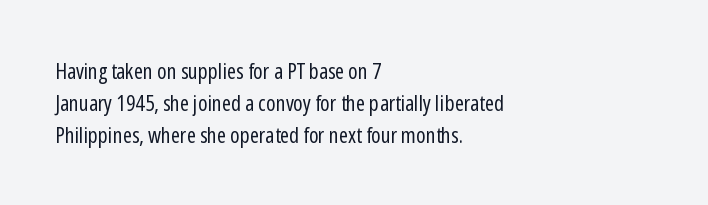
Q: Is the text bold? A: No.
Q: Is the text italic (slanted)? A: No, it is upright.
Q: Is the text underlined? A: No.
Q: How is the paragraph aligned? A: Left-aligned.
Q: Is the spacing between letters normal or unusually wide? A: Normal.
Q: Is the spacing between lines tight, normal or loose? A: Normal.
